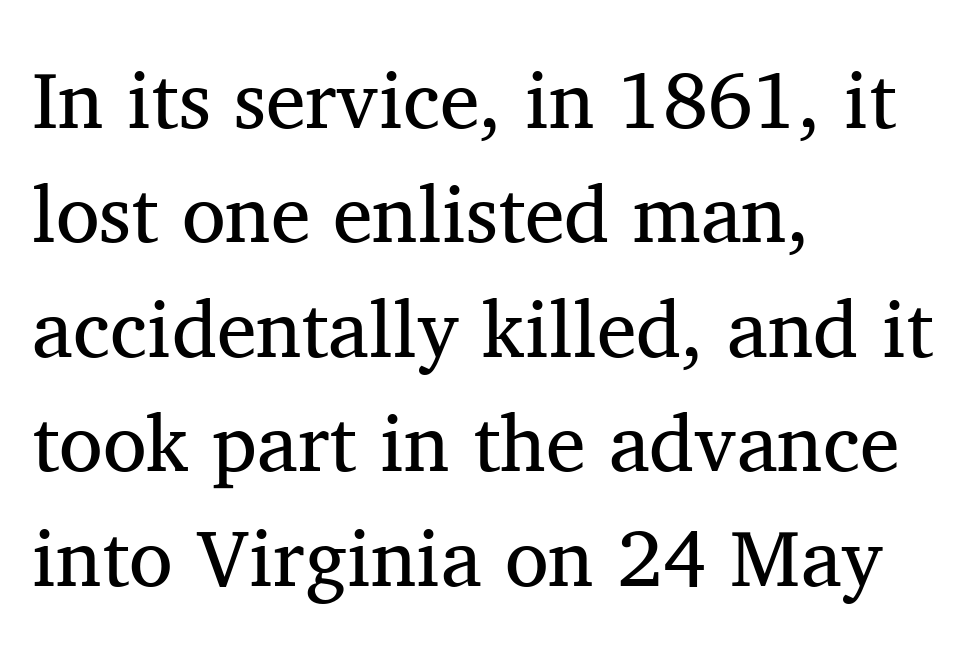
The image shows 80 px regular-weight serif type, upright; set left-aligned, normal line spacing (1.43x), normal letter spacing, not underlined; medium stroke contrast and a medium x-height.
